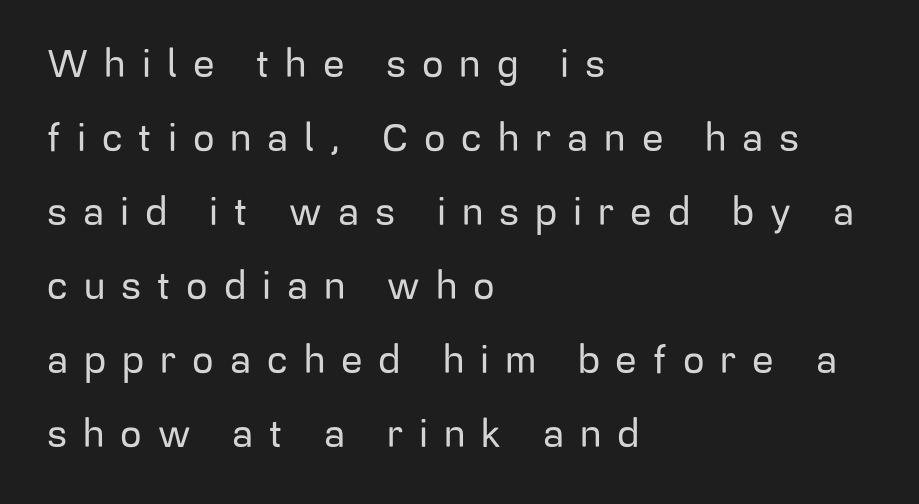
Honestly, the letter spacing is so wide it's the main thing you notice. Plain, unruled lines of type. The characters display no serif detailing; their extremities are plain. You could not count columns in this text — the font is proportionally spaced. The typography opts for an upright posture over an oblique one. The lines in this sample share a left origin and differ only in where they stop.
